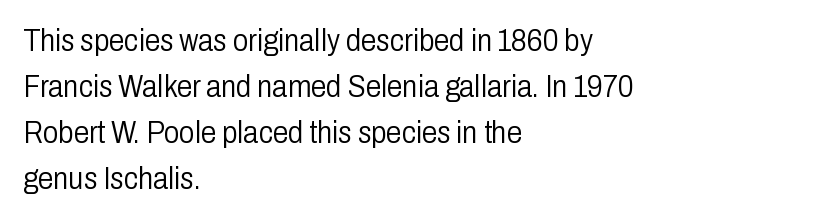
The image shows 31 px light, condensed sans-serif type, upright; set left-aligned, normal line spacing (1.48x), normal letter spacing, not underlined; low stroke contrast and a medium x-height.
